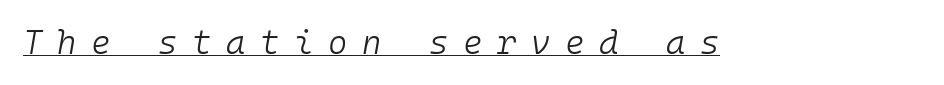
The image shows 33 px light type, italic (leaning right), monospaced; set unusually wide letter spacing (+0.44 em), underlined; low stroke contrast and a medium x-height.
